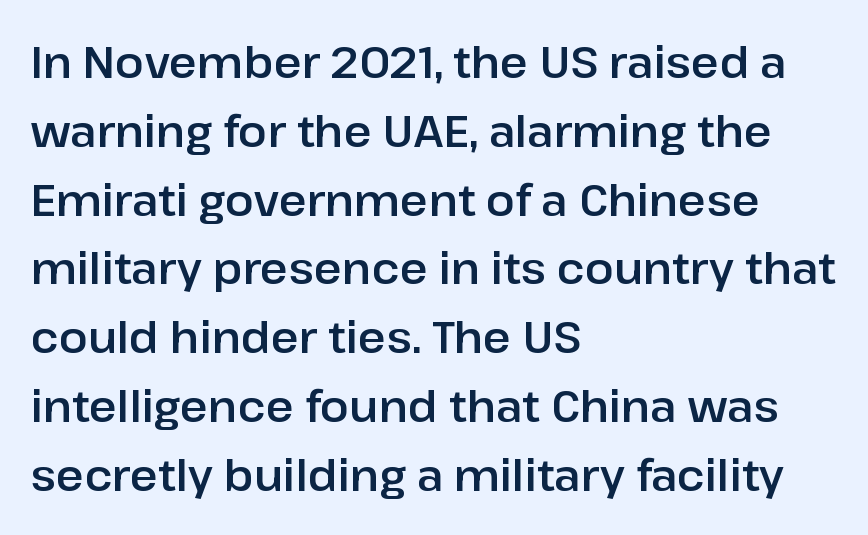
{"serif": "no", "italic": "no", "width": "normal", "stroke_contrast": "low", "x_height": "medium", "monospaced": "no", "underline": "no", "align": "left", "line_spacing": "normal", "line_spacing_ratio": 1.6, "letter_spacing": "normal", "letter_spacing_em": 0.0, "glyph_px": 43}
